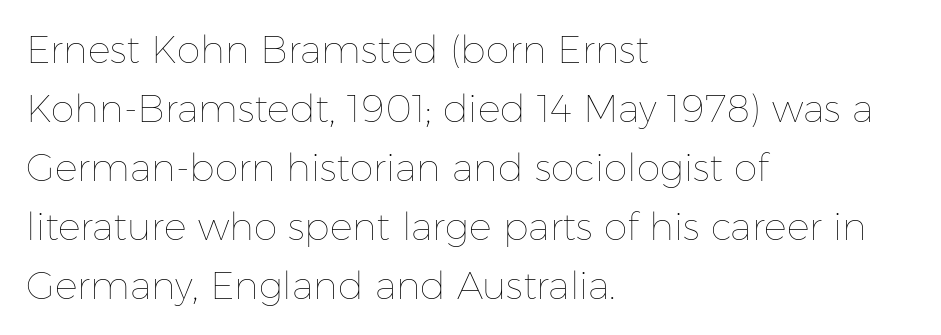
Q: Is the text bold? A: No.
Q: Is the text italic (slanted)? A: No, it is upright.
Q: Is the text underlined? A: No.
Q: How is the paragraph aligned? A: Left-aligned.
Q: Is the spacing between letters normal or unusually wide? A: Normal.
Q: Is the spacing between lines tight, normal or loose? A: Normal.
Q: Width (condensed, normal, or wide)? A: Normal.
Q: Stroke contrast? A: Low.
Q: x-height? A: Medium.
Q: Monospaced? A: No.
